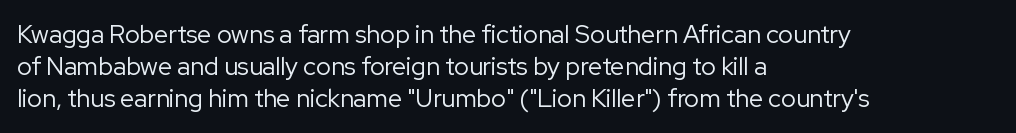
{"italic": "no", "bold": "no", "underline": "no", "align": "left", "line_spacing": "normal", "line_spacing_ratio": 1.29, "letter_spacing": "normal", "letter_spacing_em": 0.0, "glyph_px": 25}
